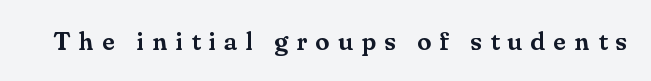
Q: Is the text italic (slanted)? A: No, it is upright.
Q: Is the text underlined? A: No.
Q: Is the spacing between letters normal or unusually wide? A: Unusually wide.
